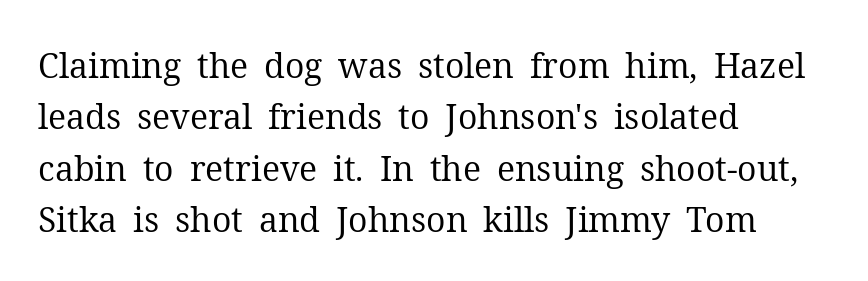
Q: Is the text bold? A: No.
Q: Is the text italic (slanted)? A: No, it is upright.
Q: Is the typeface a serif or a sans-serif typeface? A: Serif.
Q: Is the text underlined? A: No.
Q: How is the paragraph aligned? A: Left-aligned.
Q: Is the spacing between letters normal or unusually wide? A: Normal.
Q: Is the spacing between lines tight, normal or loose? A: Normal.
Q: Width (condensed, normal, or wide)? A: Normal.
Q: Stroke contrast? A: Medium.
Q: x-height? A: Medium.
Q: Monospaced? A: No.
